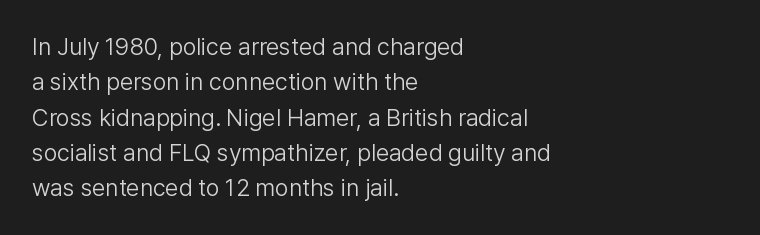
Q: Is the text bold? A: No.
Q: Is the text italic (slanted)? A: No, it is upright.
Q: Is the text underlined? A: No.
Q: How is the paragraph aligned? A: Left-aligned.
Q: Is the spacing between letters normal or unusually wide? A: Normal.
Q: Is the spacing between lines tight, normal or loose? A: Normal.
